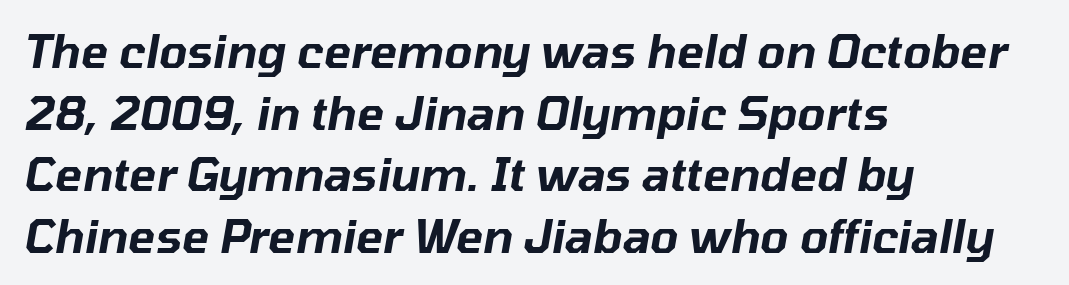
The image shows 45 px text type, italic (leaning right); set left-aligned, normal line spacing (1.37x), normal letter spacing, not underlined; low stroke contrast and a medium x-height.
